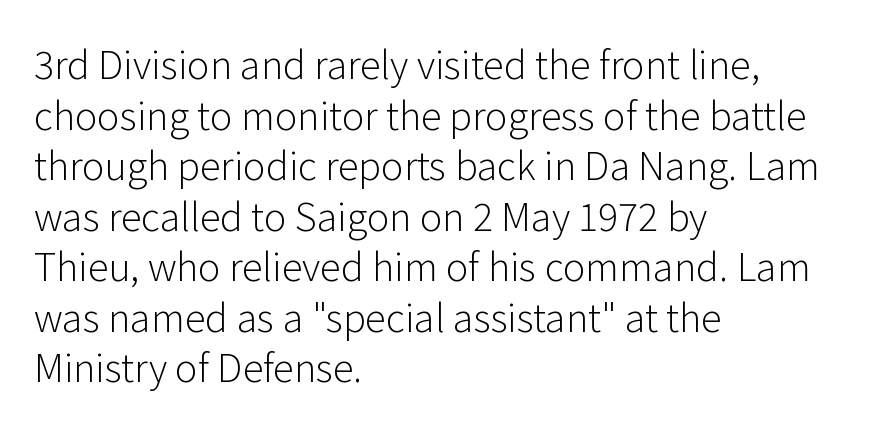
{"serif": "no", "italic": "no", "bold": "no", "weight": "light", "width": "normal", "stroke_contrast": "low", "x_height": "medium", "monospaced": "no", "underline": "no", "align": "left", "line_spacing": "normal", "line_spacing_ratio": 1.33, "letter_spacing": "normal", "letter_spacing_em": 0.0, "glyph_px": 38}
